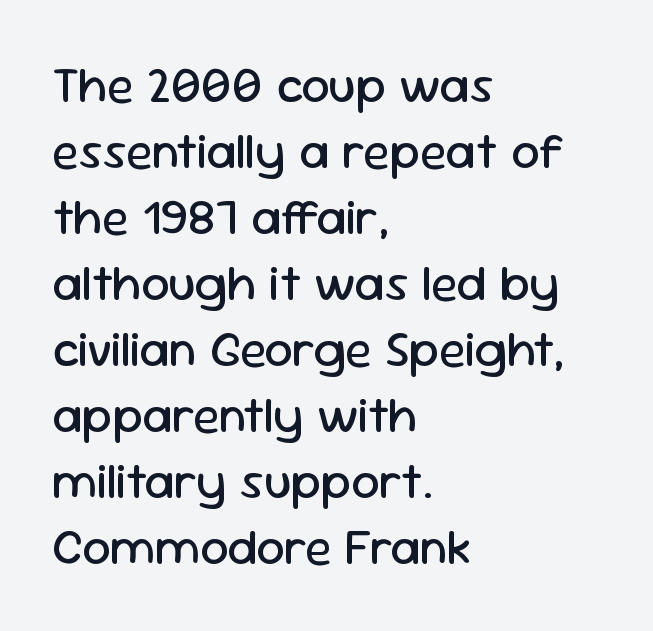
{"serif": "no", "italic": "no", "bold": "no", "weight": "regular", "width": "normal", "stroke_contrast": "low", "x_height": "medium", "monospaced": "no", "underline": "no", "align": "left", "line_spacing": "normal", "line_spacing_ratio": 1.32, "letter_spacing": "normal", "letter_spacing_em": 0.0, "glyph_px": 50}
